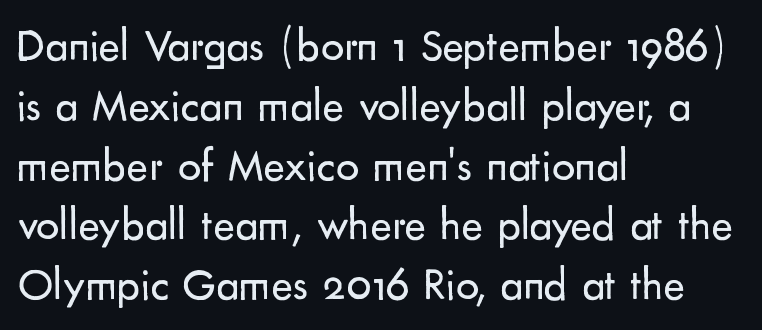
Q: Is the text bold? A: No.
Q: Is the text italic (slanted)? A: No, it is upright.
Q: Is the typeface a serif or a sans-serif typeface? A: Sans-serif.
Q: Is the text underlined? A: No.
Q: How is the paragraph aligned? A: Left-aligned.
Q: Is the spacing between letters normal or unusually wide? A: Normal.
Q: Is the spacing between lines tight, normal or loose? A: Normal.
Q: Width (condensed, normal, or wide)? A: Normal.
Q: Stroke contrast? A: Low.
Q: x-height? A: Small.
Q: Monospaced? A: No.
